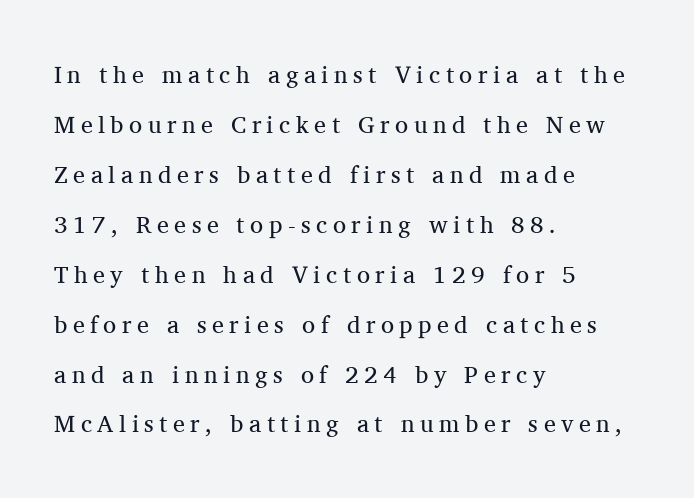
The image shows 24 px text type, upright; set left-aligned, loose line spacing (2.08x), unusually wide letter spacing (+0.23 em), not underlined.
